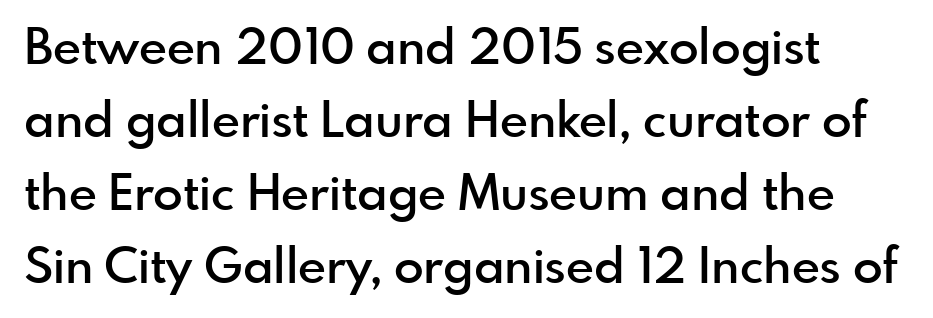
The tracking reads as untouched default to a designer's eye. Looks like regular typesetting: each glyph gets only the width it needs. Honestly, there is no underline to notice here at all. Posture: straight, roman, zero tilt. Typographic density is moderately raised because the face is semibold. I'd call this a sans setting — the letters go barefoot.
